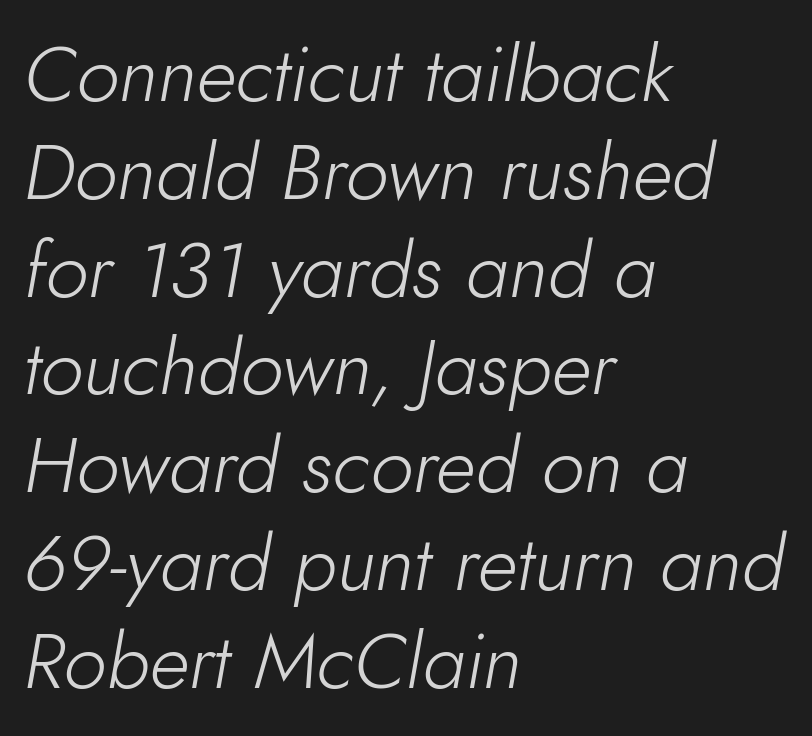
{"italic": "yes", "lean": "right", "slant_degrees": 10, "bold": "no", "weight": "light", "width": "normal", "stroke_contrast": "low", "x_height": "small", "monospaced": "no", "underline": "no", "align": "left", "line_spacing": "normal", "line_spacing_ratio": 1.27, "letter_spacing": "normal", "letter_spacing_em": 0.0, "glyph_px": 77}
